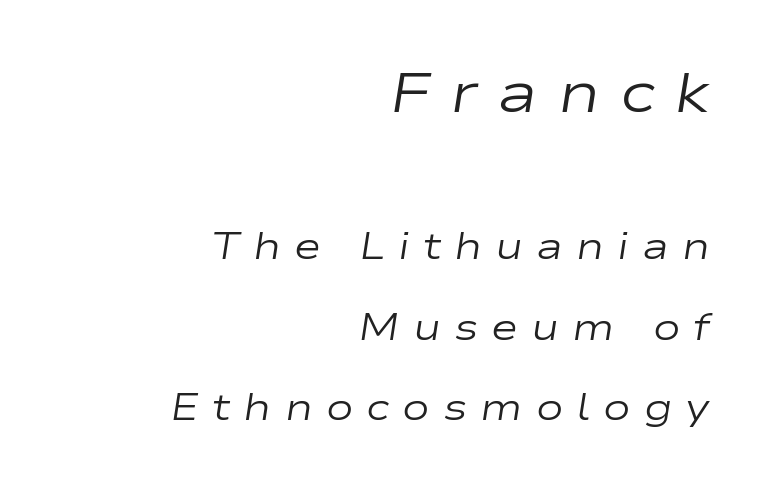
Q: Is the text bold? A: No.
Q: Is the text italic (slanted)? A: Yes, it leans right by about 9 degrees.
Q: Is the text underlined? A: No.
Q: How is the paragraph aligned? A: Right-aligned.
Q: Is the spacing between letters normal or unusually wide? A: Unusually wide.
Q: Is the spacing between lines tight, normal or loose? A: Loose.
Q: Which block of text is set in a larger size, the first (top) or the second (bottom)? A: The first (top) one.
Q: Width (condensed, normal, or wide)? A: Wide.
Q: Stroke contrast? A: Low.
Q: x-height? A: Medium.
Q: Monospaced? A: No.
